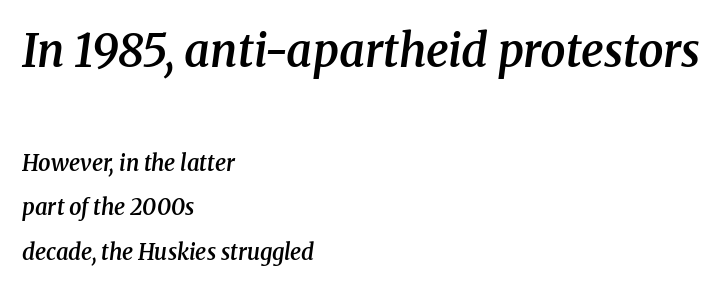
The image shows 45 px semibold serif type, italic (leaning right); set left-aligned, loose line spacing (2.02x), normal letter spacing, not underlined; the first (top) block is 2.05x larger; medium stroke contrast and a medium x-height.
